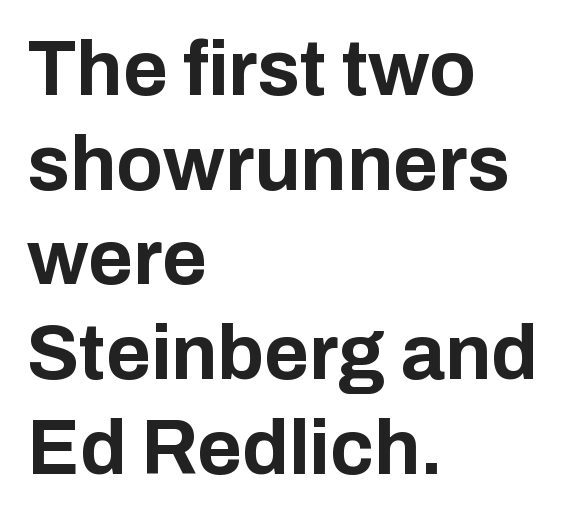
The glyphs in this specimen are sans serif. You could not count columns in this text — the font is proportionally spaced. The letters stand upright; this is a roman face. Compared with an ordinary text face, these strokes are far heavier — a full bold. Look at the tracking — it's just the regular setting, nothing added.
